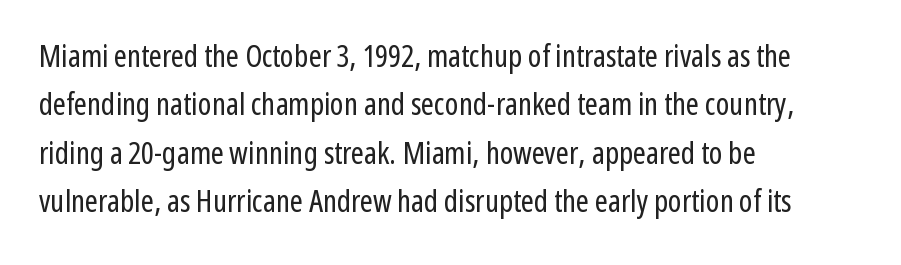
{"serif": "no", "italic": "no", "bold": "no", "weight": "regular", "width": "condensed", "stroke_contrast": "low", "x_height": "medium", "monospaced": "no", "underline": "no", "align": "left", "line_spacing": "normal", "line_spacing_ratio": 1.56, "letter_spacing": "normal", "letter_spacing_em": 0.0, "glyph_px": 31}
